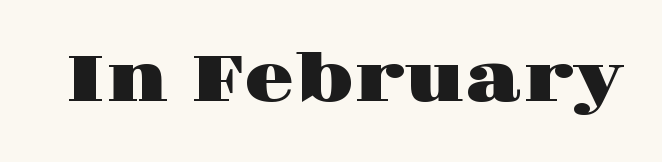
{"serif": "yes", "italic": "no", "width": "wide", "stroke_contrast": "high", "x_height": "large", "monospaced": "no", "underline": "no", "letter_spacing": "normal", "letter_spacing_em": 0.0, "glyph_px": 65}
